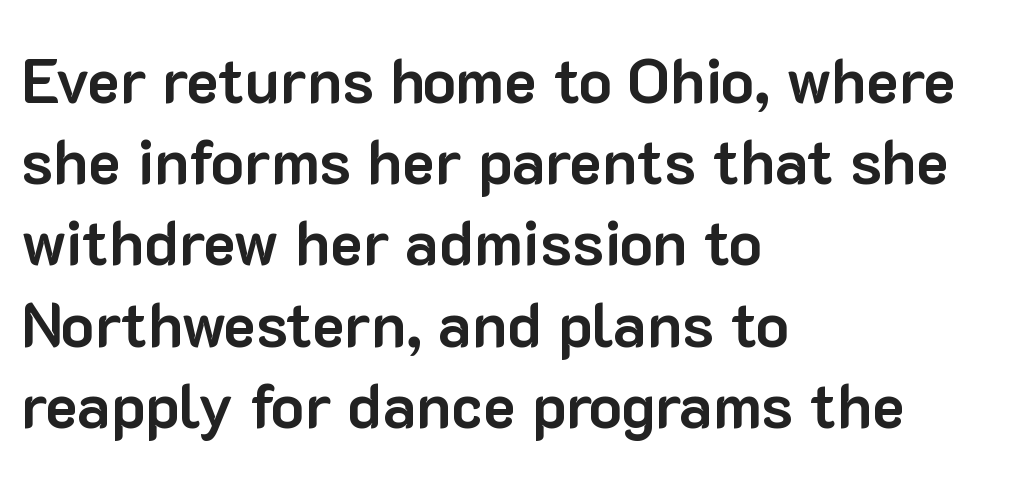
{"serif": "no", "italic": "no", "bold": "yes", "weight": "bold", "width": "normal", "stroke_contrast": "low", "x_height": "medium", "monospaced": "no", "underline": "no", "align": "left", "line_spacing": "normal", "line_spacing_ratio": 1.31, "letter_spacing": "normal", "letter_spacing_em": 0.0, "glyph_px": 62}
